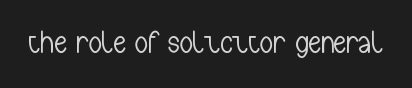
Q: Is the text bold? A: No.
Q: Is the text italic (slanted)? A: No, it is upright.
Q: Is the typeface a serif or a sans-serif typeface? A: Sans-serif.
Q: Is the text underlined? A: No.
Q: Is the spacing between letters normal or unusually wide? A: Normal.
Q: Width (condensed, normal, or wide)? A: Condensed.
Q: Stroke contrast? A: Low.
Q: x-height? A: Medium.
Q: Monospaced? A: No.
